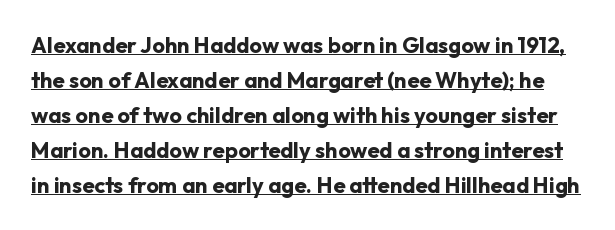
{"italic": "no", "bold": "yes", "underline": "yes", "line_spacing": "normal", "line_spacing_ratio": 1.59, "letter_spacing": "normal", "letter_spacing_em": 0.0, "glyph_px": 22}
